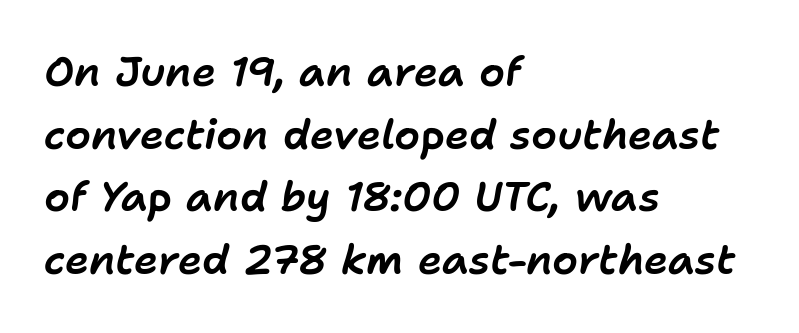
The image shows 41 px text type, italic (leaning right); set left-aligned, normal line spacing (1.53x), normal letter spacing, not underlined; low stroke contrast and a medium x-height.
